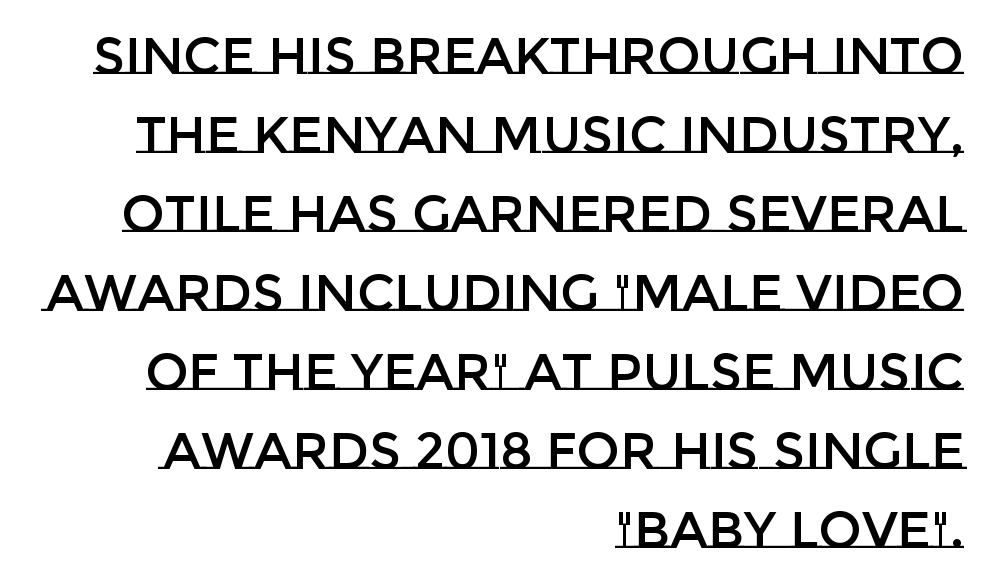
{"italic": "no", "width": "normal", "stroke_contrast": "low", "x_height": "large", "monospaced": "no", "underline": "no", "align": "right", "line_spacing": "normal", "line_spacing_ratio": 1.55, "letter_spacing": "normal", "letter_spacing_em": 0.0, "glyph_px": 51}
